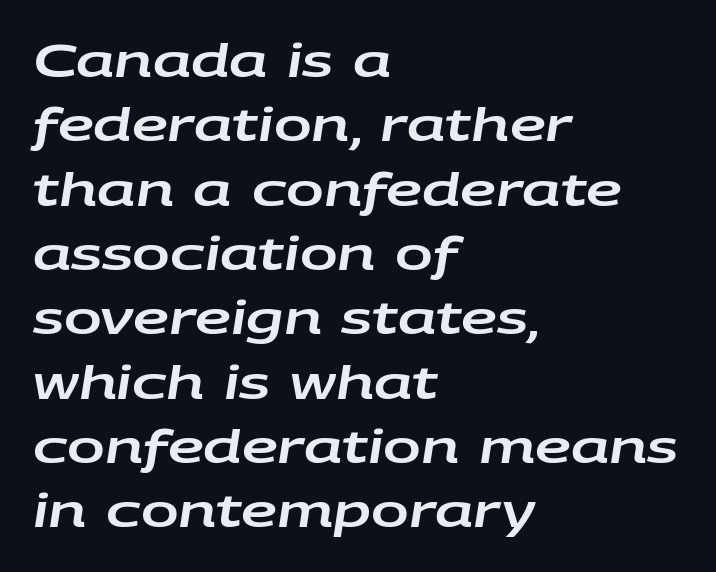
Q: Is the text italic (slanted)? A: Yes, it leans right by about 9 degrees.
Q: Is the text underlined? A: No.
Q: How is the paragraph aligned? A: Left-aligned.
Q: Is the spacing between letters normal or unusually wide? A: Normal.
Q: Is the spacing between lines tight, normal or loose? A: Normal.
Q: Width (condensed, normal, or wide)? A: Wide.
Q: Stroke contrast? A: Low.
Q: x-height? A: Large.
Q: Monospaced? A: No.
